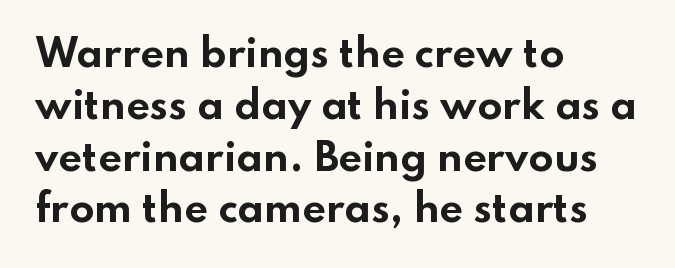
The image shows 37 px bold, wide sans-serif type, upright; set left-aligned, normal line spacing (1.4x), normal letter spacing, not underlined; low stroke contrast and a small x-height.
